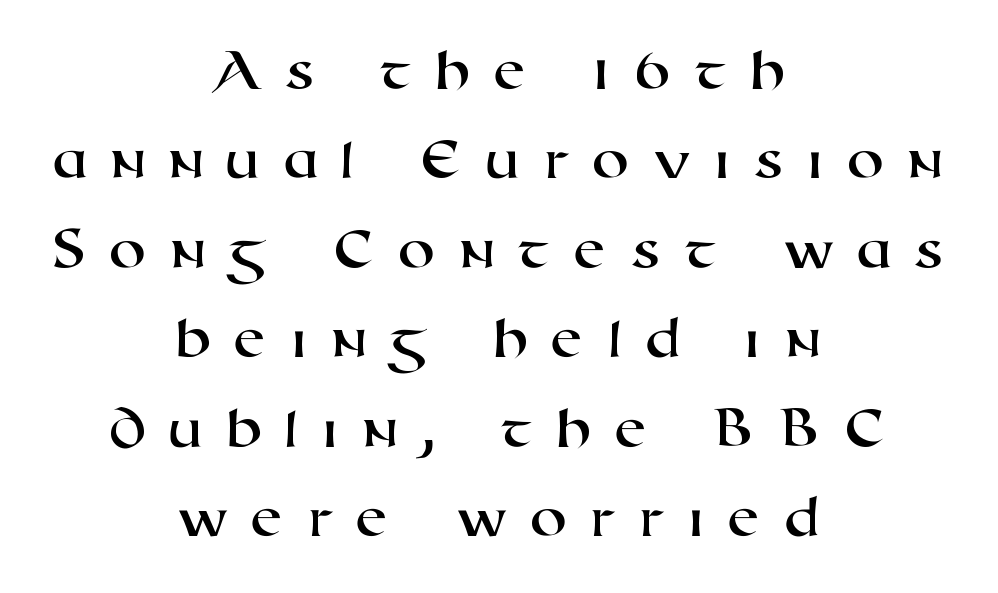
{"serif": "no", "width": "wide", "stroke_contrast": "high", "x_height": "medium", "monospaced": "no", "underline": "no", "align": "center", "line_spacing": "normal", "line_spacing_ratio": 1.49, "letter_spacing": "wide", "letter_spacing_em": 0.37, "glyph_px": 60}
